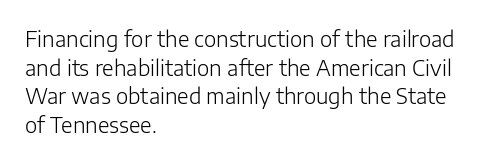
{"italic": "no", "bold": "no", "underline": "no", "align": "left", "line_spacing": "normal", "line_spacing_ratio": 1.36, "letter_spacing": "normal", "letter_spacing_em": 0.0, "glyph_px": 21}
